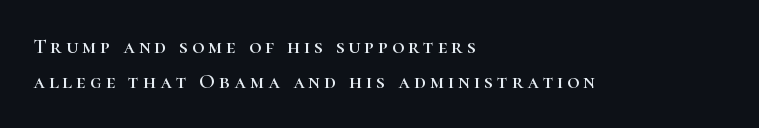
Q: Is the text italic (slanted)? A: No, it is upright.
Q: Is the text underlined? A: No.
Q: How is the paragraph aligned? A: Left-aligned.
Q: Is the spacing between lines tight, normal or loose? A: Normal.
